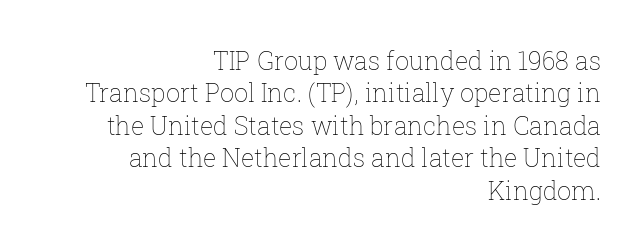
Q: Is the text bold? A: No.
Q: Is the text italic (slanted)? A: No, it is upright.
Q: Is the text underlined? A: No.
Q: How is the paragraph aligned? A: Right-aligned.
Q: Is the spacing between letters normal or unusually wide? A: Normal.
Q: Is the spacing between lines tight, normal or loose? A: Normal.
